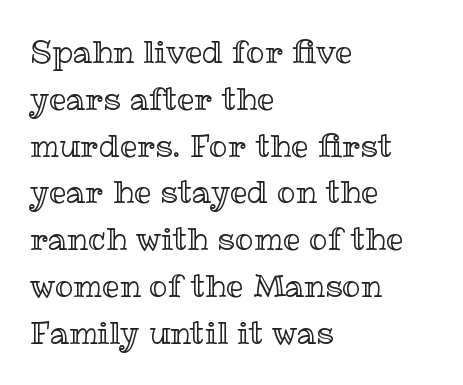
{"italic": "no", "width": "normal", "x_height": "medium", "monospaced": "no", "underline": "no", "align": "left", "line_spacing": "normal", "line_spacing_ratio": 1.51, "letter_spacing": "normal", "letter_spacing_em": 0.0, "glyph_px": 31}
